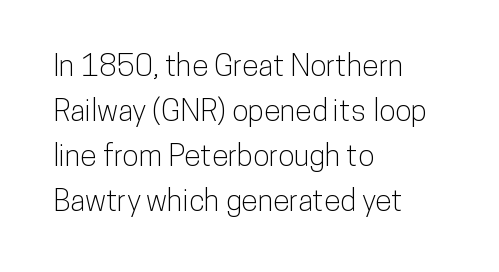
The typesetter chose a ragged-right arrangement here. What kind of face is this? One without serifs — a sans. The type sits square on the baseline with zero lean. Quick note: underline off.
